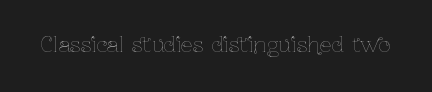
The passage shown is not underscored anywhere. The font's upright variant was chosen for this text. Stems here are at most as thick as an everyday book face. Observe the ordinary spacing: letters are neighbours, not strangers.
